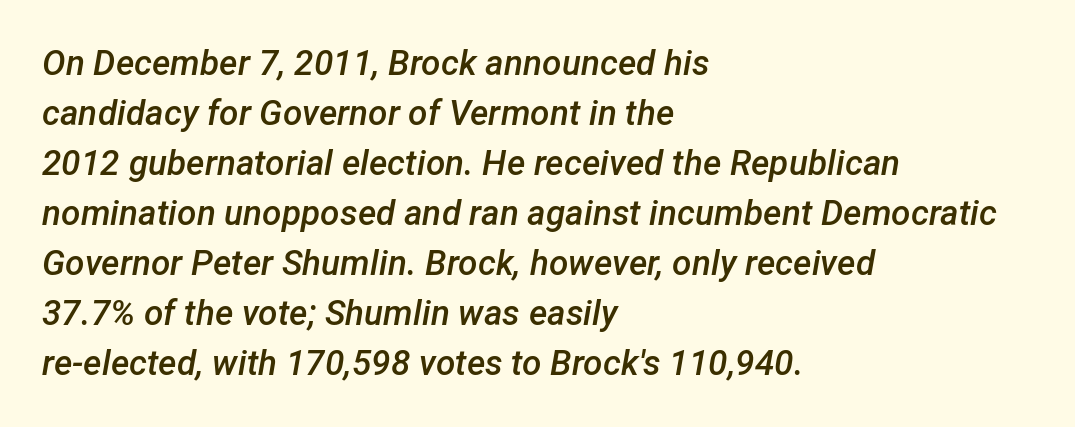
Q: Is the text bold? A: Semi-bold.
Q: Is the text italic (slanted)? A: Yes, it leans right by about 12 degrees.
Q: Is the text underlined? A: No.
Q: How is the paragraph aligned? A: Left-aligned.
Q: Is the spacing between letters normal or unusually wide? A: Normal.
Q: Is the spacing between lines tight, normal or loose? A: Normal.
Q: Width (condensed, normal, or wide)? A: Normal.
Q: Stroke contrast? A: Low.
Q: x-height? A: Medium.
Q: Monospaced? A: No.
